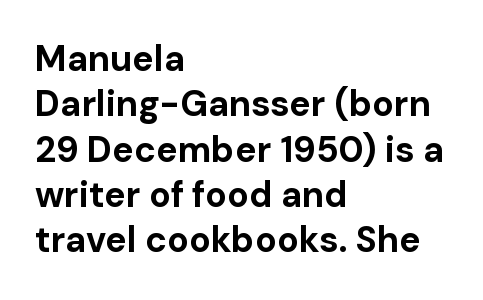
Think of a printed novel: that variable character pitch is what you see here. This rendering features lettering with no underline. Honestly, the row spacing looks completely unremarkable. Plenty of ink on the page — the face is bold.
